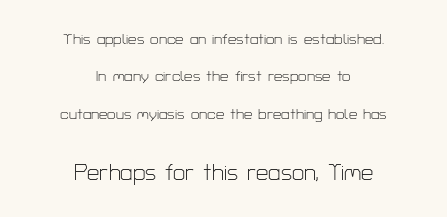
The image shows 22 px text type, upright; set centered, loose line spacing (2.49x), normal letter spacing, not underlined; the second (bottom) block is 1.47x larger.
